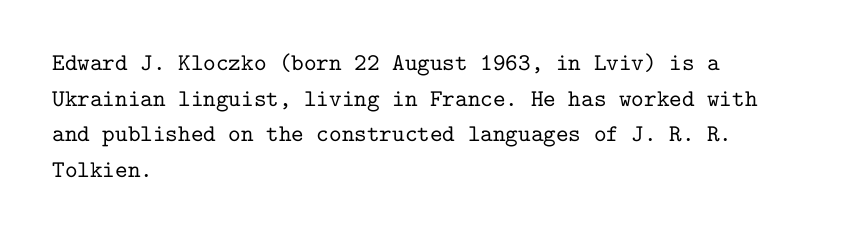
Q: Is the text italic (slanted)? A: No, it is upright.
Q: Is the text underlined? A: No.
Q: How is the paragraph aligned? A: Left-aligned.
Q: Is the spacing between letters normal or unusually wide? A: Normal.
Q: Is the spacing between lines tight, normal or loose? A: Normal.
